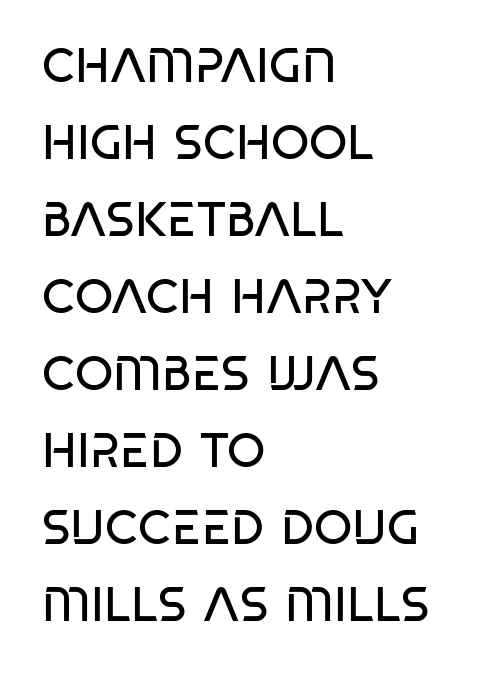
Letterform terminals end flat and unadorned throughout the passage. Successive baselines arrive at the customary interval. Varying glyph widths throughout — classic text-font behaviour. Has an underline been added? It has not. In terms of letterspacing, this is plain default setting.
